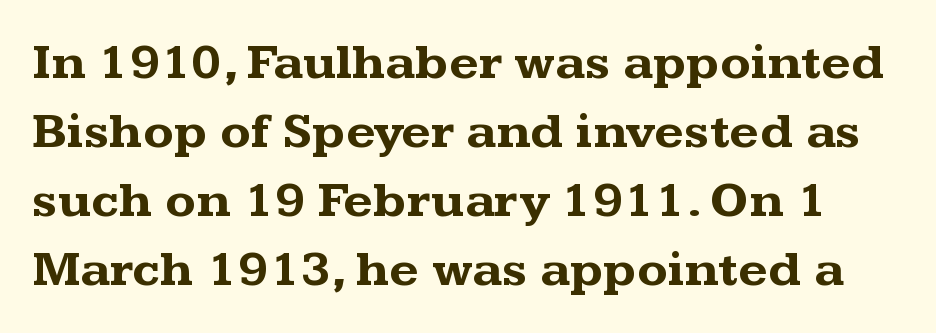
Character widths vary here, with narrow letters taking less room than wide ones. Leading: standard. The type family on display is of the serif kind. Standard letterfit; no display-style spreading of the glyphs. Plain, unruled lines of type.
